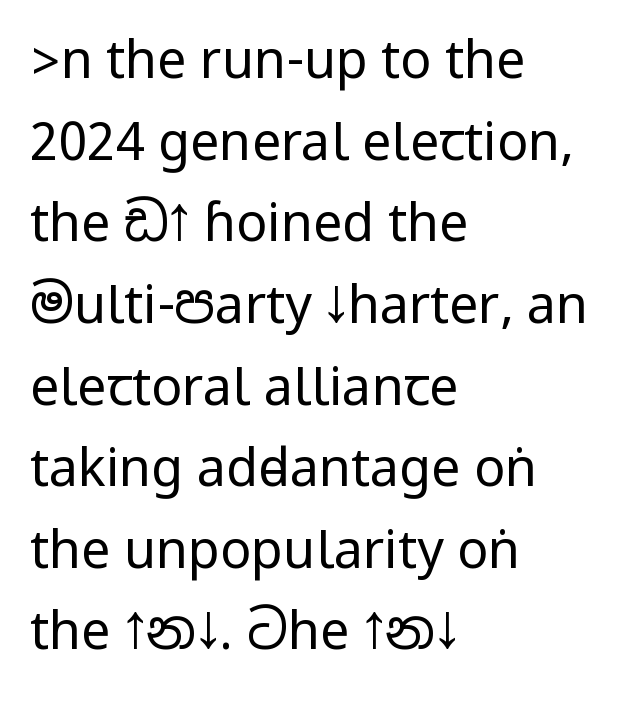
{"serif": "no", "italic": "no", "bold": "no", "weight": "regular", "width": "condensed", "stroke_contrast": "low", "underline": "no", "align": "left", "line_spacing": "normal", "line_spacing_ratio": 1.57, "letter_spacing": "normal", "letter_spacing_em": 0.0, "glyph_px": 52}
